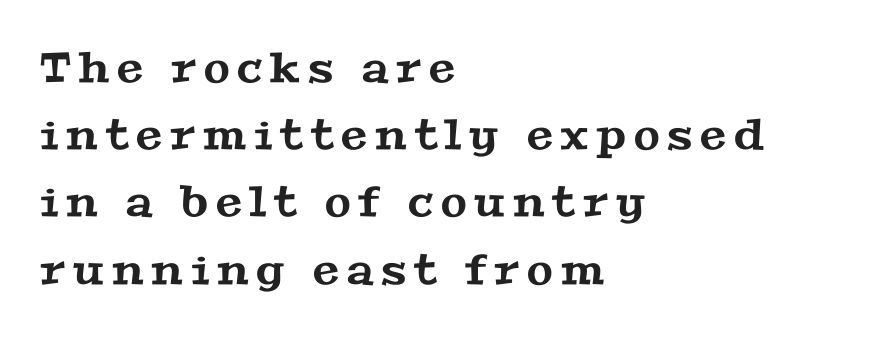
Q: Is the typeface a serif or a sans-serif typeface? A: Serif.
Q: Is the text underlined? A: No.
Q: How is the paragraph aligned? A: Left-aligned.
Q: Is the spacing between lines tight, normal or loose? A: Normal.
Q: Width (condensed, normal, or wide)? A: Wide.
Q: Stroke contrast? A: Medium.
Q: x-height? A: Medium.
Q: Monospaced? A: No.
